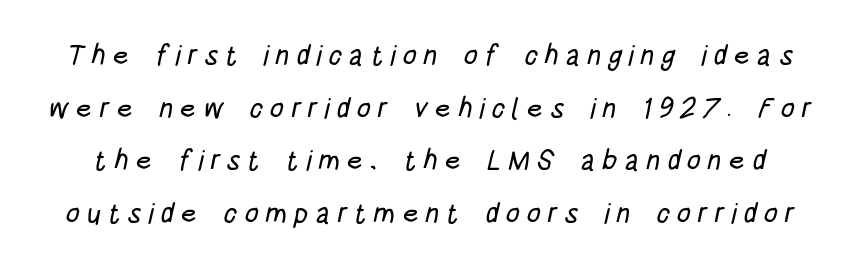
The string is rendered with underlining switched off. The passage shown is typed in a proportional face where columns would drift. Regarding serifs, this sample does without them. There is plenty of visible air inserted between adjacent glyphs.
